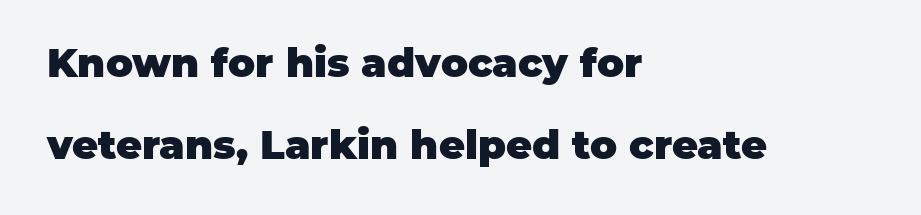
{"serif": "no", "italic": "no", "bold": "yes", "weight": "heavy", "width": "normal", "stroke_contrast": "low", "x_height": "large", "monospaced": "no", "underline": "no", "align": "left", "line_spacing": "loose", "line_spacing_ratio": 2.06, "letter_spacing": "normal", "letter_spacing_em": 0.0, "glyph_px": 40}
